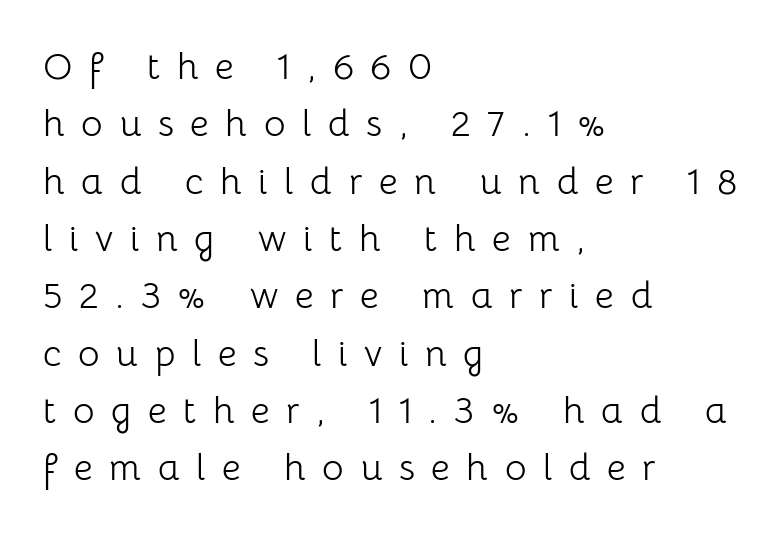
Q: Is the text bold? A: No.
Q: Is the text italic (slanted)? A: No, it is upright.
Q: Is the typeface a serif or a sans-serif typeface? A: Sans-serif.
Q: Is the text underlined? A: No.
Q: How is the paragraph aligned? A: Left-aligned.
Q: Is the spacing between letters normal or unusually wide? A: Unusually wide.
Q: Is the spacing between lines tight, normal or loose? A: Normal.
Q: Width (condensed, normal, or wide)? A: Normal.
Q: Stroke contrast? A: Low.
Q: x-height? A: Medium.
Q: Monospaced? A: No.
